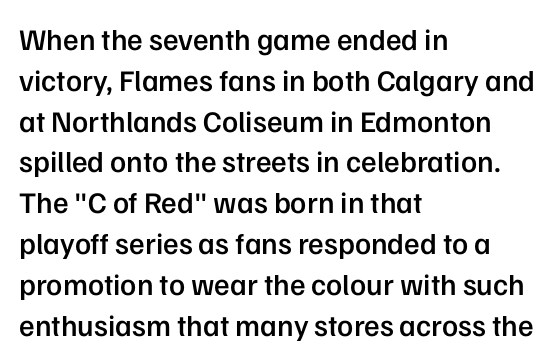
Q: Is the text bold? A: Semi-bold.
Q: Is the text italic (slanted)? A: No, it is upright.
Q: Is the typeface a serif or a sans-serif typeface? A: Sans-serif.
Q: Is the text underlined? A: No.
Q: How is the paragraph aligned? A: Left-aligned.
Q: Is the spacing between letters normal or unusually wide? A: Normal.
Q: Is the spacing between lines tight, normal or loose? A: Normal.
Q: Width (condensed, normal, or wide)? A: Normal.
Q: Stroke contrast? A: Low.
Q: x-height? A: Medium.
Q: Monospaced? A: No.
